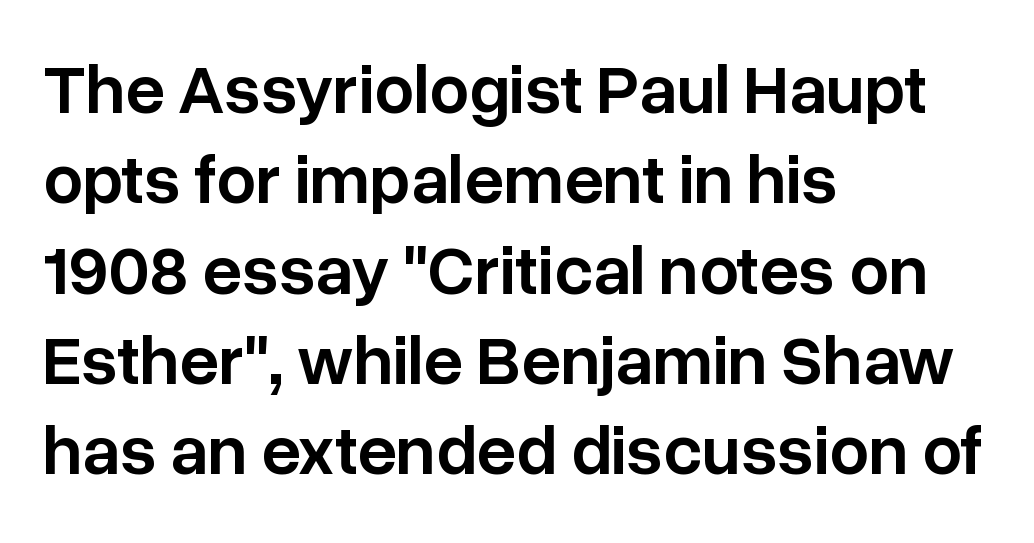
{"serif": "no", "italic": "no", "bold": "semi", "weight": "semibold", "width": "normal", "stroke_contrast": "low", "x_height": "medium", "monospaced": "no", "underline": "no", "align": "left", "line_spacing": "normal", "line_spacing_ratio": 1.29, "letter_spacing": "normal", "letter_spacing_em": 0.0, "glyph_px": 70}
